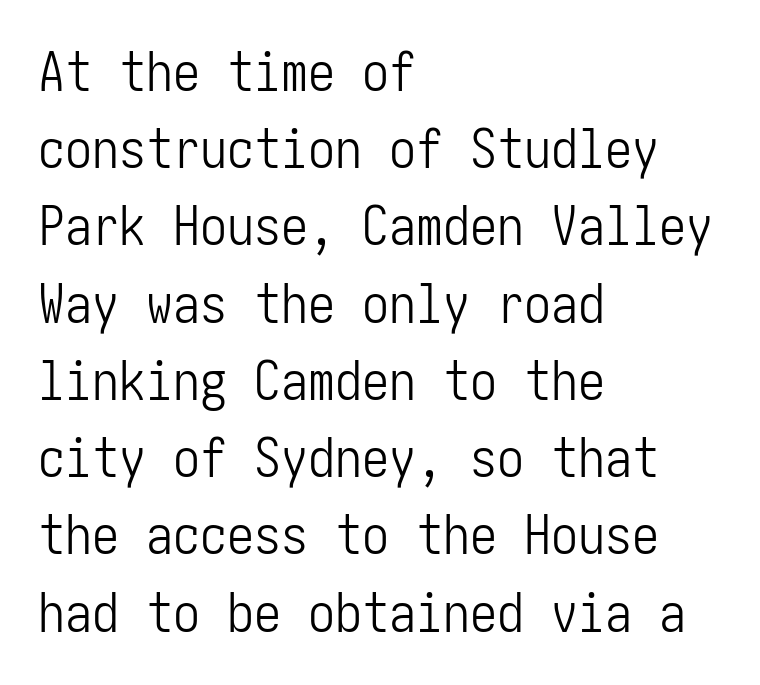
{"serif": "no", "italic": "no", "bold": "no", "weight": "light", "width": "condensed", "stroke_contrast": "low", "x_height": "medium", "underline": "no", "align": "left", "line_spacing": "normal", "line_spacing_ratio": 1.43, "letter_spacing": "normal", "letter_spacing_em": 0.0, "glyph_px": 54}
